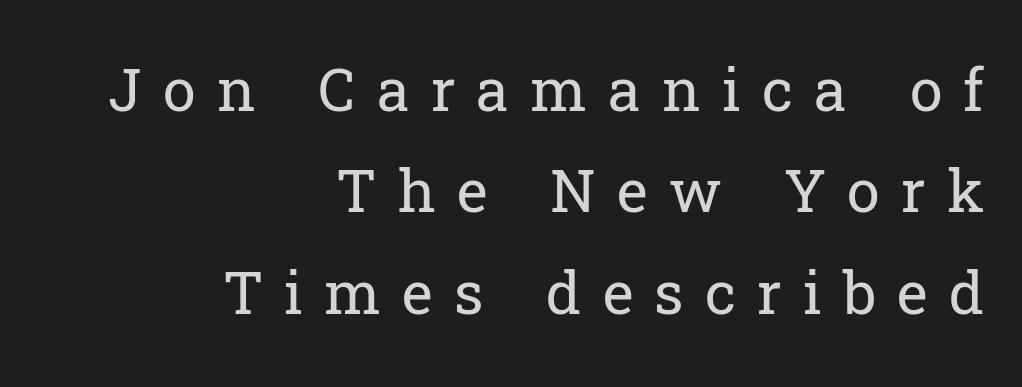
The paragraph has a hard right edge and a soft left edge. The passage shown is typeset with a serif family. Here the glyphs are tracked loosely, breaking word shapes into spaced letters. The typeface has the unassuming heft of standard copy or less.
